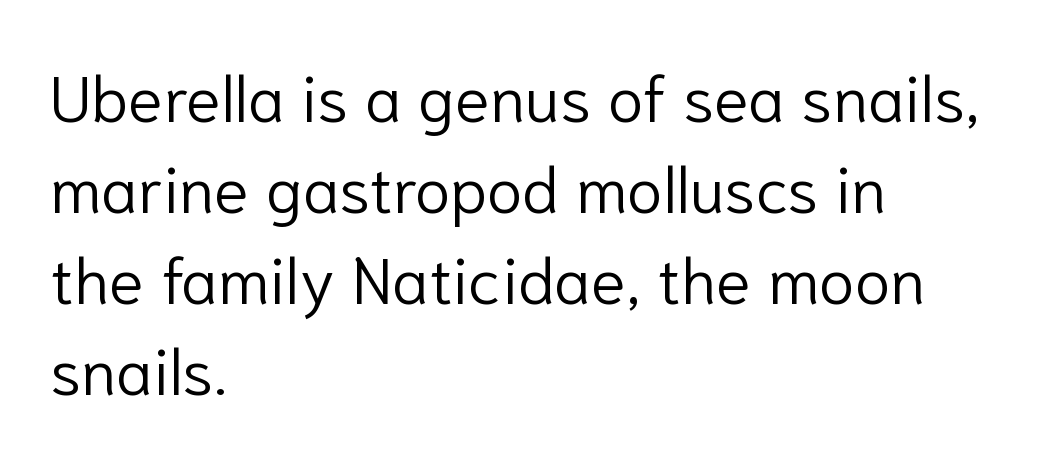
Q: Is the text bold? A: No.
Q: Is the text italic (slanted)? A: No, it is upright.
Q: Is the typeface a serif or a sans-serif typeface? A: Sans-serif.
Q: Is the text underlined? A: No.
Q: How is the paragraph aligned? A: Left-aligned.
Q: Is the spacing between letters normal or unusually wide? A: Normal.
Q: Is the spacing between lines tight, normal or loose? A: Normal.
Q: Width (condensed, normal, or wide)? A: Normal.
Q: Stroke contrast? A: Low.
Q: x-height? A: Medium.
Q: Monospaced? A: No.
